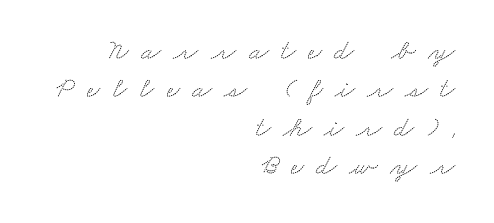
{"serif": "yes", "width": "wide", "stroke_contrast": "medium", "x_height": "small", "monospaced": "no", "underline": "no", "align": "right", "line_spacing": "normal", "line_spacing_ratio": 1.32, "letter_spacing": "wide", "letter_spacing_em": 0.43, "glyph_px": 29}
